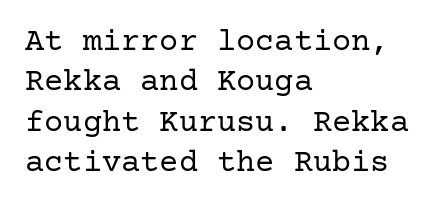
{"serif": "yes", "italic": "no", "bold": "no", "weight": "regular", "width": "normal", "stroke_contrast": "low", "x_height": "medium", "underline": "no", "align": "left", "line_spacing": "normal", "line_spacing_ratio": 1.26, "letter_spacing": "normal", "letter_spacing_em": 0.0, "glyph_px": 32}
